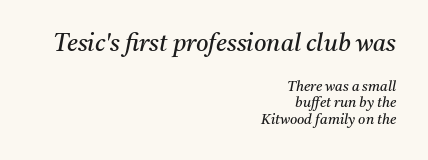
{"italic": "yes", "lean": "right", "slant_degrees": 11, "bold": "no", "underline": "no", "align": "right", "line_spacing_ratio": 1.18, "letter_spacing": "normal", "letter_spacing_em": 0.0, "larger_block": "first", "size_ratio": 1.71, "glyph_px": 24}
